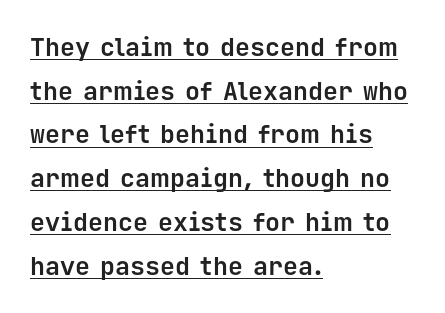
Posture: vertical. Does the weight exceed regular? Yes, all the way to bold. All the whitespace from short lines collects on the right. Check the space under the baseline: a stroke is drawn there. Nobody touched the tracking dial on this one.
